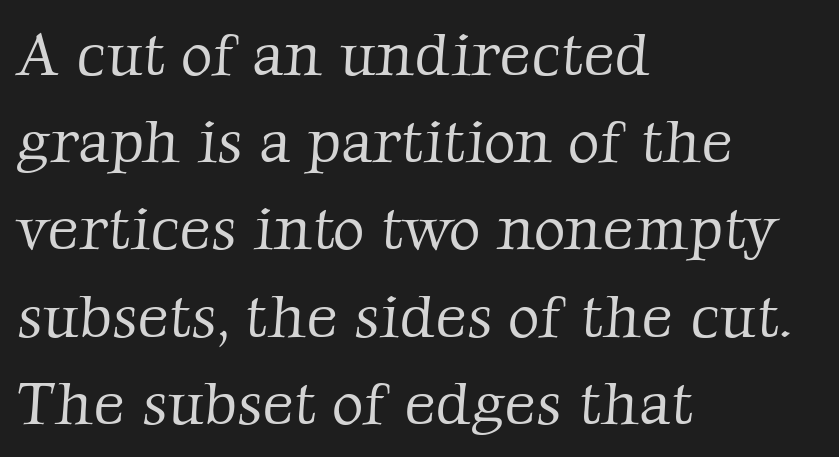
The image shows 61 px light serif type; set left-aligned, normal line spacing (1.43x), normal letter spacing, not underlined; low stroke contrast and a medium x-height.
